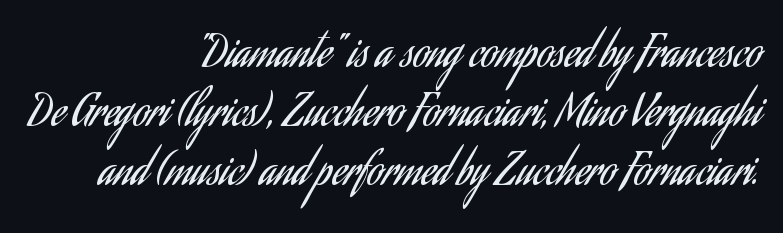
{"serif": "no", "bold": "no", "weight": "regular", "width": "condensed", "stroke_contrast": "low", "x_height": "small", "monospaced": "no", "underline": "no", "align": "right", "line_spacing": "normal", "line_spacing_ratio": 1.34, "letter_spacing": "normal", "letter_spacing_em": 0.0, "glyph_px": 44}
